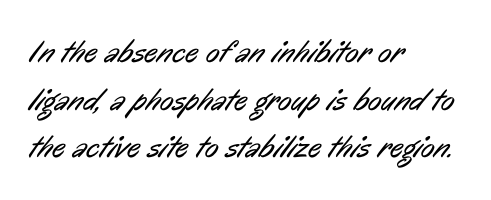
Q: Is the text bold? A: No.
Q: Is the typeface a serif or a sans-serif typeface? A: Sans-serif.
Q: Is the text underlined? A: No.
Q: How is the paragraph aligned? A: Left-aligned.
Q: Is the spacing between letters normal or unusually wide? A: Normal.
Q: Is the spacing between lines tight, normal or loose? A: Normal.
Q: Width (condensed, normal, or wide)? A: Condensed.
Q: Stroke contrast? A: Low.
Q: x-height? A: Medium.
Q: Monospaced? A: No.
